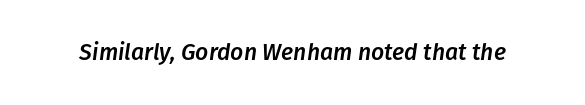
Each word holds together tightly as a unit, with standard inter-letter gaps. Has an underline been added? It has not. The passage shown leans; its letterforms are oblique.
